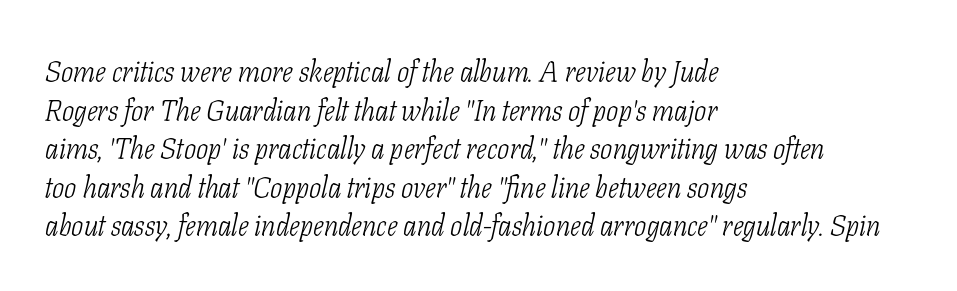
The cut favours lightness, reaching ordinary text weight at its darkest. Where is the straight margin? On the left. The lettering tilts uniformly, giving the passage an italic look. Clear beneath every line of the passage.
